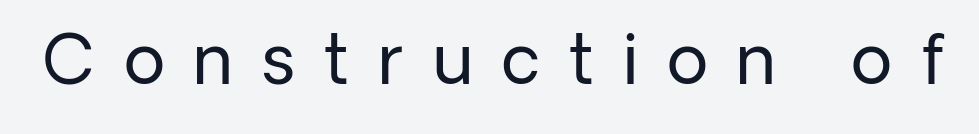
This is roman type, the default non-slanted kind. Look at the bottom of the vertical strokes: they stop flat, with no serifs. Compared with typical body copy, the letter spacing here is much looser. The strokes are not fattened; the text isn't bold.
